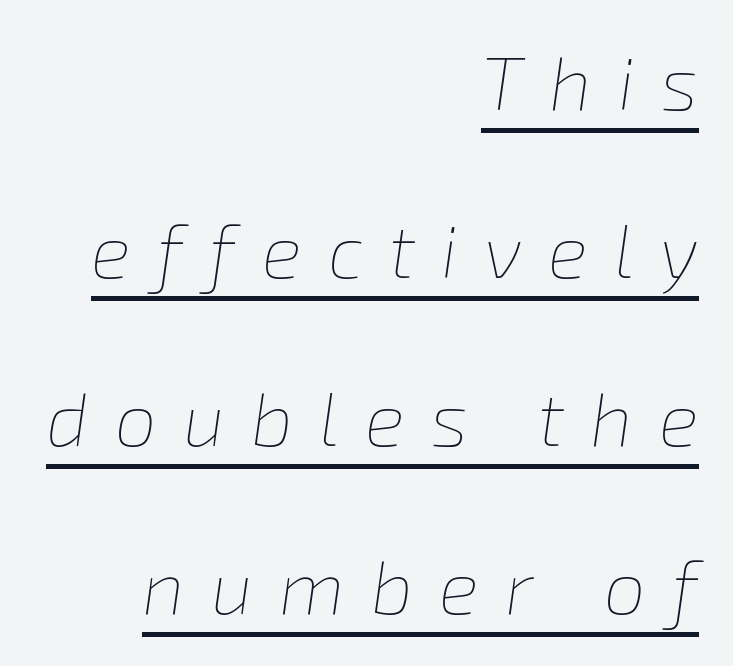
A typographer would call this underscored text. The glyphs look as if they've been sheared to an angle. Stems here are at most as thick as an everyday book face. Look at the tracking — it's clearly loosened, letters drifting apart.
